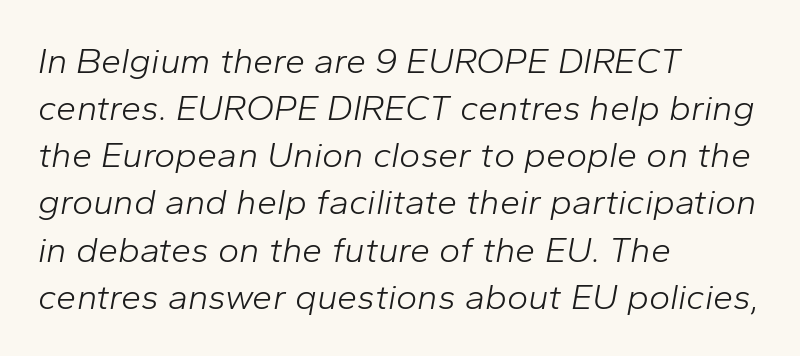
{"italic": "yes", "lean": "right", "slant_degrees": 10, "bold": "no", "weight": "light", "width": "normal", "stroke_contrast": "low", "x_height": "medium", "monospaced": "no", "underline": "no", "align": "left", "line_spacing": "normal", "line_spacing_ratio": 1.31, "letter_spacing": "normal", "letter_spacing_em": 0.0, "glyph_px": 36}
